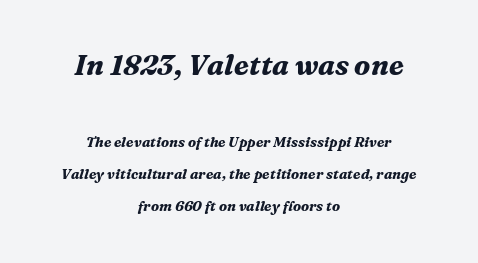
Q: Is the text bold? A: Yes.
Q: Is the text italic (slanted)? A: Yes, it leans right by about 16 degrees.
Q: Is the typeface a serif or a sans-serif typeface? A: Serif.
Q: Is the text underlined? A: No.
Q: How is the paragraph aligned? A: Centered.
Q: Is the spacing between letters normal or unusually wide? A: Normal.
Q: Is the spacing between lines tight, normal or loose? A: Loose.
Q: Which block of text is set in a larger size, the first (top) or the second (bottom)? A: The first (top) one.
Q: Width (condensed, normal, or wide)? A: Normal.
Q: Stroke contrast? A: Medium.
Q: x-height? A: Medium.
Q: Monospaced? A: No.
